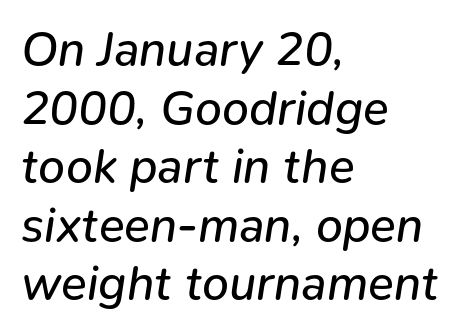
{"italic": "yes", "lean": "right", "slant_degrees": 9, "bold": "no", "weight": "regular", "width": "normal", "stroke_contrast": "low", "x_height": "medium", "monospaced": "no", "underline": "no", "align": "left", "line_spacing_ratio": 1.22, "letter_spacing": "normal", "letter_spacing_em": 0.0, "glyph_px": 48}
